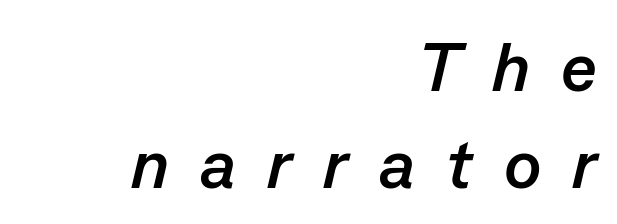
The image shows 69 px semibold type, italic (leaning right); set right-aligned, normal line spacing (1.41x), unusually wide letter spacing (+0.45 em), not underlined; low stroke contrast and a medium x-height.
